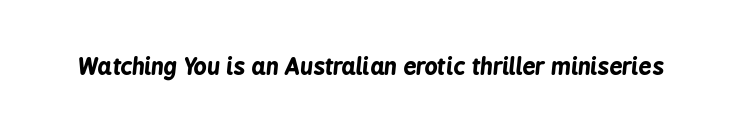
Check the space under the baseline: it is left empty. What weight is shown? A full bold with thick strokes. Italic: yes, the glyphs are oblique. Nobody touched the tracking dial on this one.
